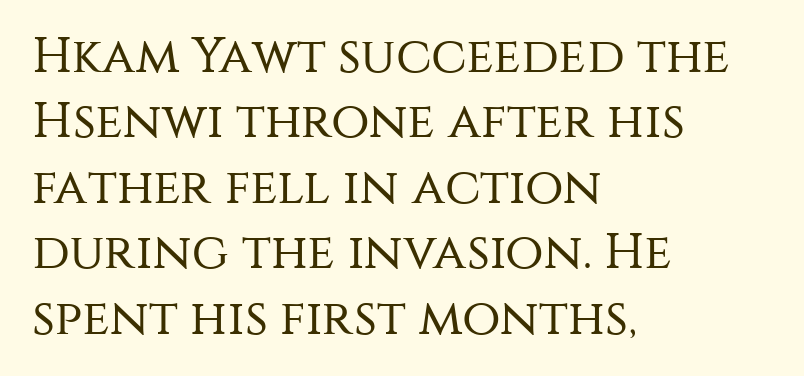
Q: Is the text bold? A: No.
Q: Is the text italic (slanted)? A: No, it is upright.
Q: Is the typeface a serif or a sans-serif typeface? A: Sans-serif.
Q: Is the text underlined? A: No.
Q: How is the paragraph aligned? A: Left-aligned.
Q: Is the spacing between letters normal or unusually wide? A: Normal.
Q: Is the spacing between lines tight, normal or loose? A: Normal.
Q: Width (condensed, normal, or wide)? A: Normal.
Q: Stroke contrast? A: Medium.
Q: x-height? A: Large.
Q: Monospaced? A: No.
